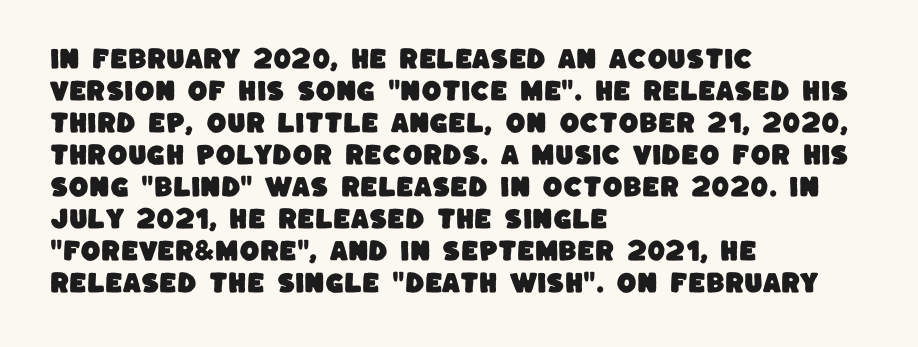
{"underline": "no", "align": "left", "line_spacing": "normal", "line_spacing_ratio": 1.39, "letter_spacing": "normal", "letter_spacing_em": 0.0, "glyph_px": 23}
